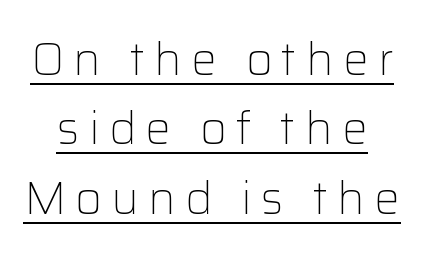
The image shows 46 px light sans-serif type, upright; set normal line spacing (1.51x), unusually wide letter spacing (+0.2 em), underlined; low stroke contrast and a medium x-height.
